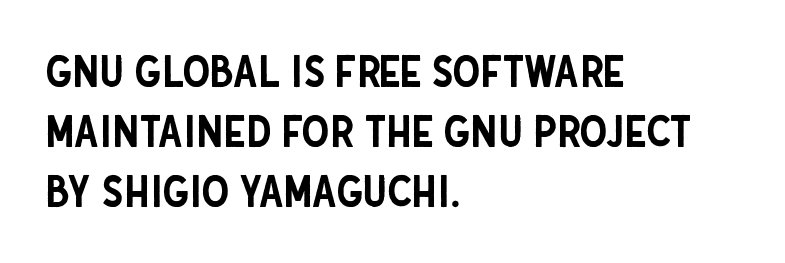
Q: Is the text italic (slanted)? A: No, it is upright.
Q: Is the typeface a serif or a sans-serif typeface? A: Sans-serif.
Q: Is the text underlined? A: No.
Q: How is the paragraph aligned? A: Left-aligned.
Q: Is the spacing between letters normal or unusually wide? A: Normal.
Q: Is the spacing between lines tight, normal or loose? A: Normal.
Q: Width (condensed, normal, or wide)? A: Condensed.
Q: Stroke contrast? A: Low.
Q: x-height? A: Large.
Q: Monospaced? A: No.
